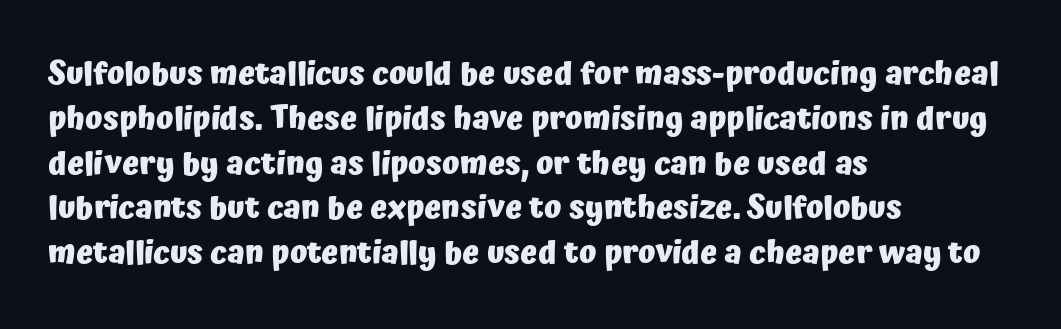
{"serif": "no", "italic": "no", "bold": "yes", "weight": "heavy", "width": "normal", "stroke_contrast": "low", "x_height": "medium", "monospaced": "no", "underline": "no", "align": "left", "line_spacing": "normal", "line_spacing_ratio": 1.4, "letter_spacing": "normal", "letter_spacing_em": 0.0, "glyph_px": 32}
